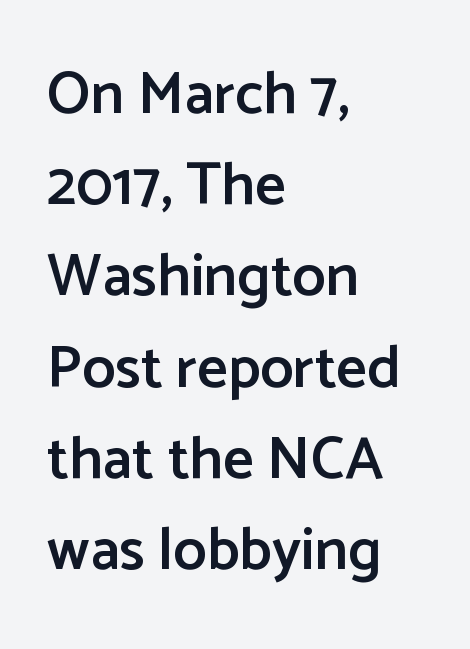
The letters stand upright; this is a roman face. The space between consecutive lines is moderate. Spacing between characters is what you'd get straight out of the box. The words here are not underlined. Is this a fixed-width face? No — the glyphs have proportional, varying widths. The type family on display is of the sans-serif kind.
